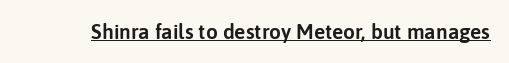
Students, note that the glyphs here touch the page at normal intervals. Does a line run under the words? Yes, clearly. Designer's note — italics off, roman on.
